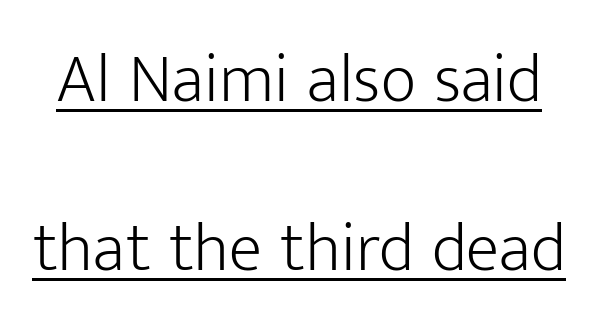
{"serif": "no", "italic": "no", "bold": "no", "weight": "light", "width": "normal", "stroke_contrast": "low", "x_height": "medium", "monospaced": "no", "underline": "yes", "line_spacing": "loose", "line_spacing_ratio": 2.45, "letter_spacing": "normal", "letter_spacing_em": 0.0, "glyph_px": 69}
